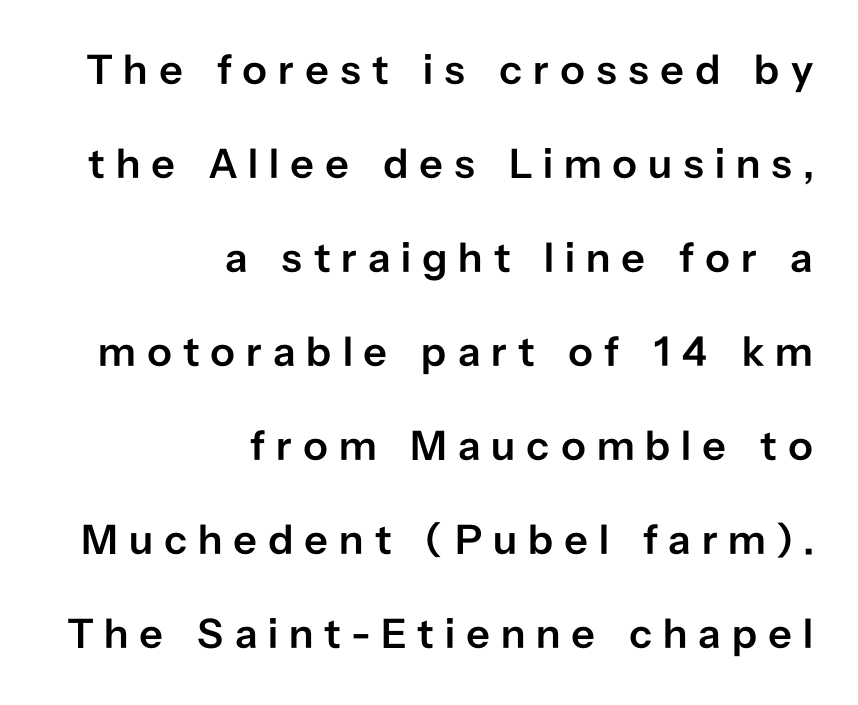
{"serif": "no", "italic": "no", "bold": "semi", "weight": "semibold", "width": "normal", "stroke_contrast": "low", "x_height": "medium", "monospaced": "no", "underline": "no", "align": "right", "line_spacing": "loose", "line_spacing_ratio": 2.24, "letter_spacing": "wide", "letter_spacing_em": 0.26, "glyph_px": 42}
